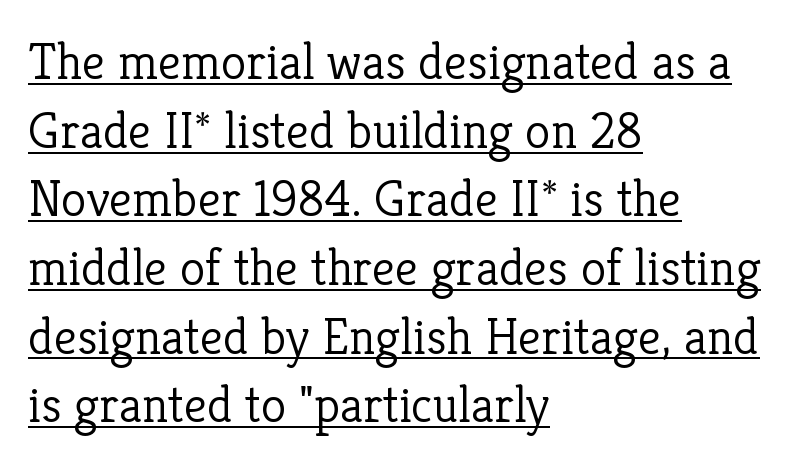
{"serif": "yes", "italic": "no", "bold": "no", "weight": "light", "width": "normal", "stroke_contrast": "low", "x_height": "medium", "monospaced": "no", "underline": "yes", "align": "left", "line_spacing": "normal", "line_spacing_ratio": 1.32, "letter_spacing": "normal", "letter_spacing_em": 0.0, "glyph_px": 52}
